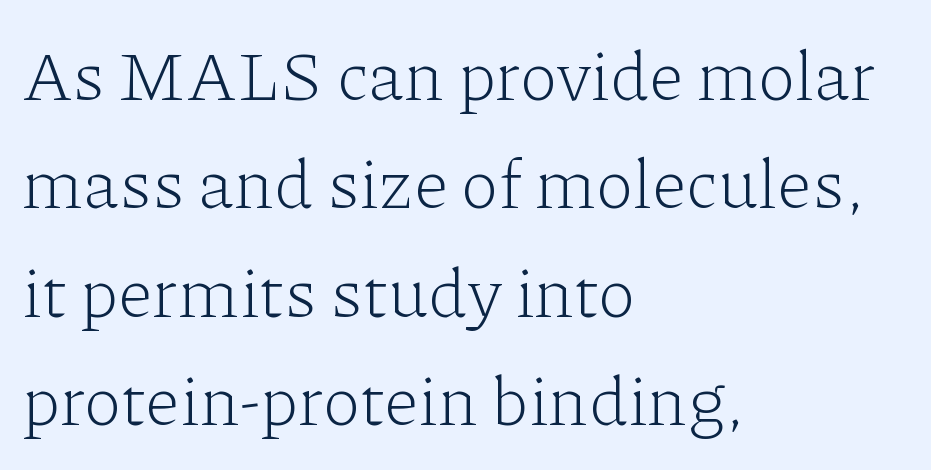
{"serif": "yes", "italic": "no", "bold": "no", "weight": "light", "width": "normal", "stroke_contrast": "low", "x_height": "medium", "monospaced": "no", "underline": "no", "align": "left", "line_spacing": "normal", "line_spacing_ratio": 1.55, "letter_spacing": "normal", "letter_spacing_em": 0.0, "glyph_px": 70}
